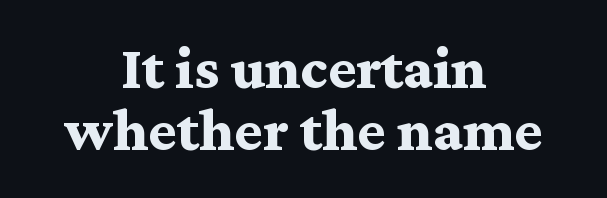
Q: Is the text bold? A: Yes.
Q: Is the text italic (slanted)? A: No, it is upright.
Q: Is the typeface a serif or a sans-serif typeface? A: Serif.
Q: Is the text underlined? A: No.
Q: How is the paragraph aligned? A: Centered.
Q: Is the spacing between letters normal or unusually wide? A: Normal.
Q: Is the spacing between lines tight, normal or loose? A: Tight.
Q: Width (condensed, normal, or wide)? A: Wide.
Q: Stroke contrast? A: Medium.
Q: x-height? A: Medium.
Q: Monospaced? A: No.
